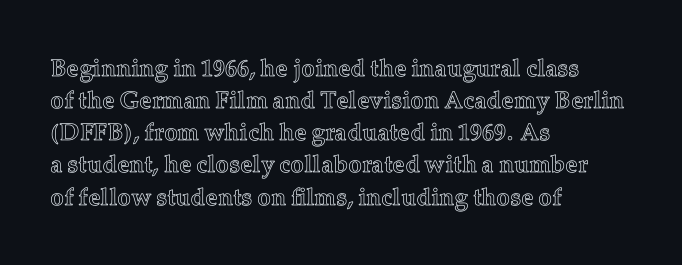
{"italic": "no", "underline": "no", "align": "left", "line_spacing": "normal", "line_spacing_ratio": 1.34, "letter_spacing": "normal", "letter_spacing_em": 0.0, "glyph_px": 24}
